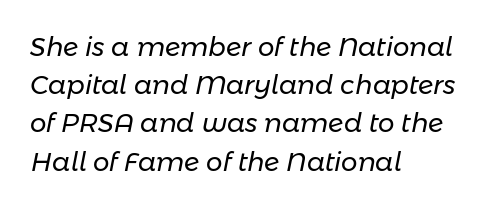
{"italic": "yes", "lean": "right", "slant_degrees": 11, "bold": "no", "underline": "no", "align": "left", "line_spacing": "normal", "line_spacing_ratio": 1.47, "letter_spacing": "normal", "letter_spacing_em": 0.0, "glyph_px": 26}
